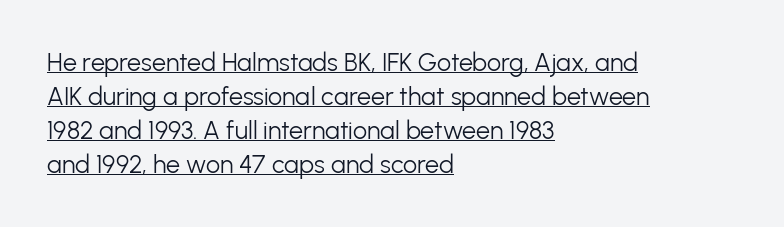
The image shows 25 px text type, upright; set left-aligned, normal line spacing (1.36x), normal letter spacing, underlined.
